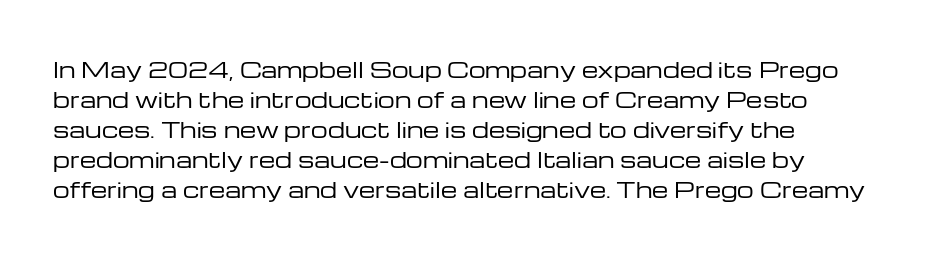
The image shows 21 px text type, upright; set normal line spacing (1.43x), normal letter spacing, not underlined.
